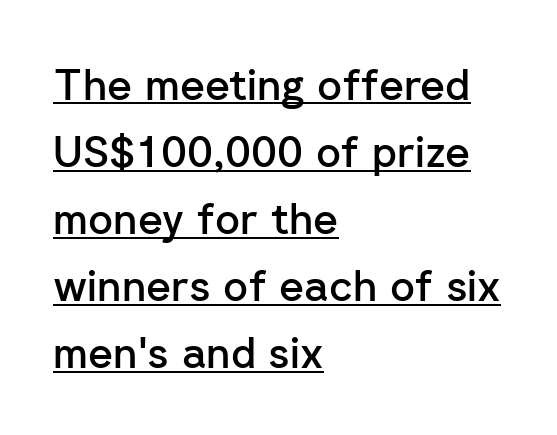
Q: Is the text bold? A: Semi-bold.
Q: Is the text italic (slanted)? A: No, it is upright.
Q: Is the typeface a serif or a sans-serif typeface? A: Sans-serif.
Q: Is the text underlined? A: Yes.
Q: How is the paragraph aligned? A: Left-aligned.
Q: Is the spacing between letters normal or unusually wide? A: Normal.
Q: Is the spacing between lines tight, normal or loose? A: Normal.
Q: Width (condensed, normal, or wide)? A: Normal.
Q: Stroke contrast? A: Low.
Q: x-height? A: Medium.
Q: Monospaced? A: No.
